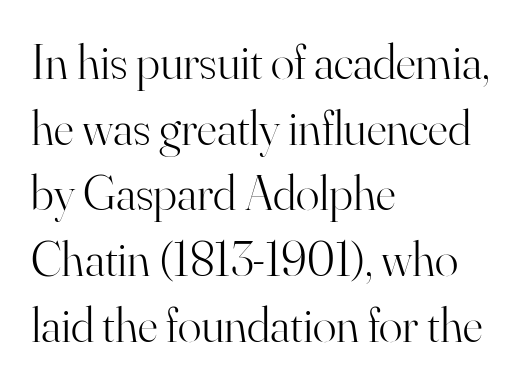
{"serif": "yes", "italic": "no", "bold": "no", "weight": "light", "width": "normal", "stroke_contrast": "high", "x_height": "small", "monospaced": "no", "underline": "no", "align": "left", "line_spacing": "normal", "line_spacing_ratio": 1.34, "letter_spacing": "normal", "letter_spacing_em": 0.0, "glyph_px": 49}
